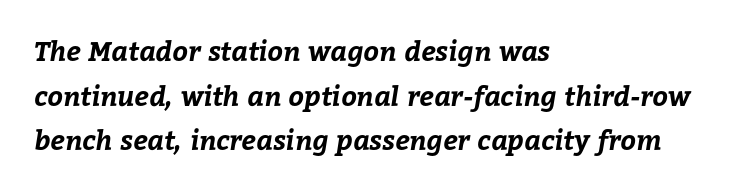
Notice how descenders clear the ascenders below comfortably — that's standard leading. Plenty of ink on the page — the face is bold. The passage is arranged the way most books set body copy — flush left. Letter spacing: default. The glyphs are unaccompanied by any horizontal stroke below them.
